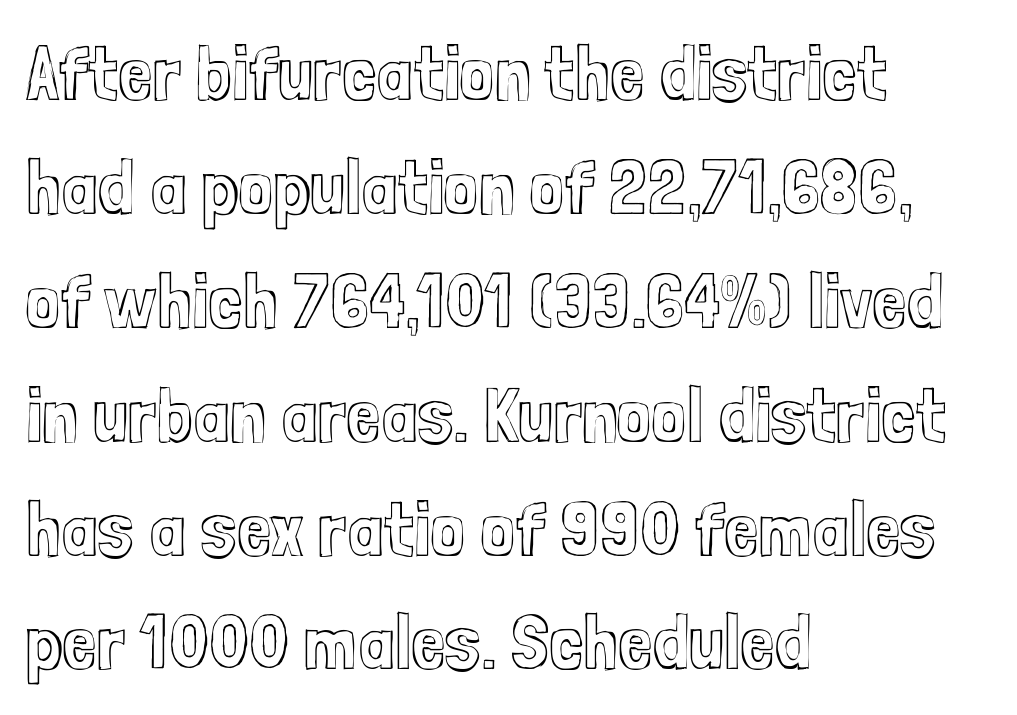
{"italic": "no", "width": "condensed", "x_height": "medium", "monospaced": "no", "underline": "no", "align": "left", "line_spacing": "normal", "line_spacing_ratio": 1.46, "letter_spacing": "normal", "letter_spacing_em": 0.0, "glyph_px": 78}
